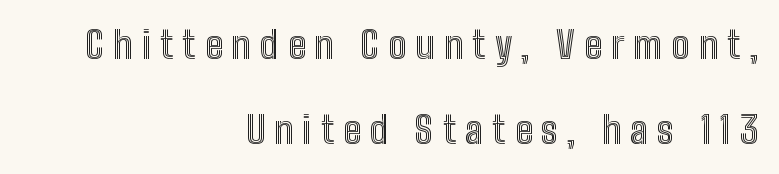
The rag falls on the left side of this text block. The passage shown is typed in a proportional face where columns would drift. This is roman type, the default non-slanted kind. Letter spacing: wide.
